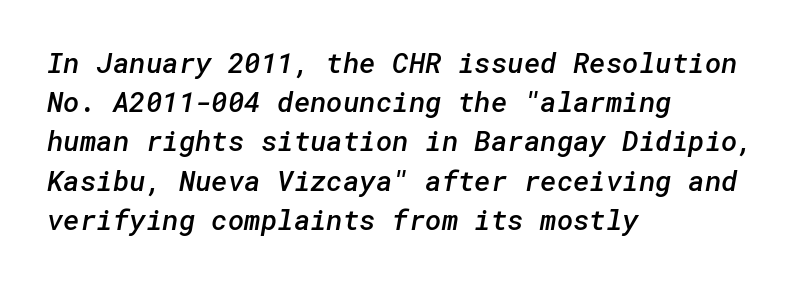
Does extra space separate the letters? No, they use regular spacing. To sum up the face: it is a sans, with no serifs. Visually the block forms a straight wall on the left and a jagged coastline on the right. Regarding leading, the lines here are spaced in the standard way. Heft: intermediate — a semibold.
